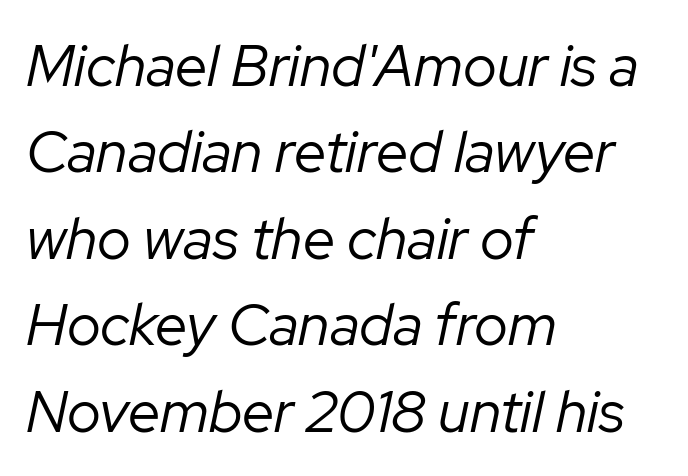
Q: Is the text bold? A: No.
Q: Is the text italic (slanted)? A: Yes, it leans right by about 12 degrees.
Q: Is the text underlined? A: No.
Q: How is the paragraph aligned? A: Left-aligned.
Q: Is the spacing between letters normal or unusually wide? A: Normal.
Q: Is the spacing between lines tight, normal or loose? A: Normal.
Q: Width (condensed, normal, or wide)? A: Normal.
Q: Stroke contrast? A: Low.
Q: x-height? A: Medium.
Q: Monospaced? A: No.
